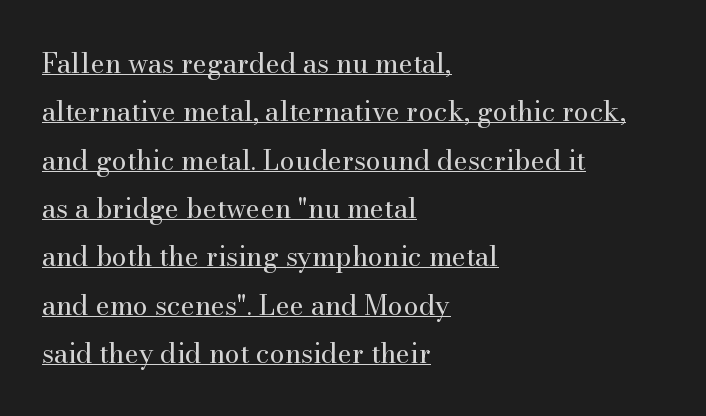
The image shows 27 px text type, upright; set left-aligned, line spacing 1.79x, normal letter spacing, underlined.
